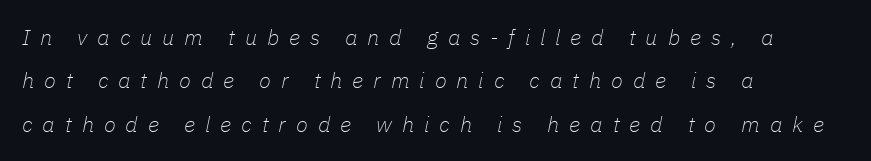
The image shows 22 px text type, italic (leaning right); set left-aligned, loose line spacing (1.97x), unusually wide letter spacing (+0.45 em), not underlined.
